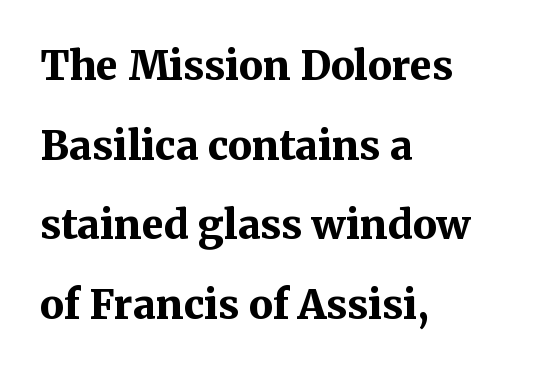
The image shows 40 px bold serif type, upright; set left-aligned, loose line spacing (1.99x), normal letter spacing, not underlined; medium stroke contrast and a medium x-height.
